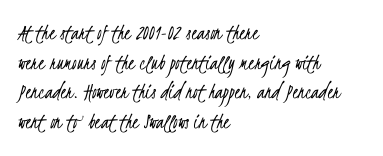
Q: Is the text bold? A: No.
Q: Is the text underlined? A: No.
Q: How is the paragraph aligned? A: Left-aligned.
Q: Is the spacing between letters normal or unusually wide? A: Normal.
Q: Is the spacing between lines tight, normal or loose? A: Normal.
